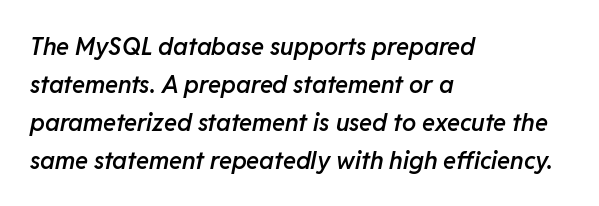
The image shows 24 px text type, italic (leaning right); set left-aligned, normal line spacing (1.58x), normal letter spacing, not underlined.
